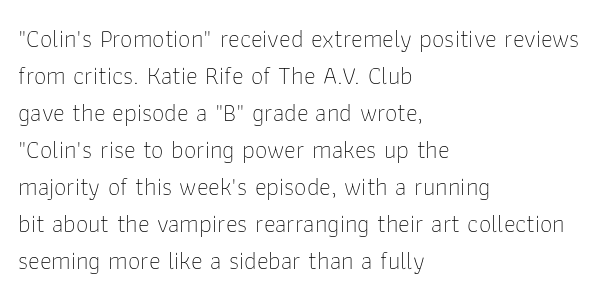
The image shows 25 px text type, upright; set left-aligned, normal line spacing (1.48x), normal letter spacing, not underlined.
